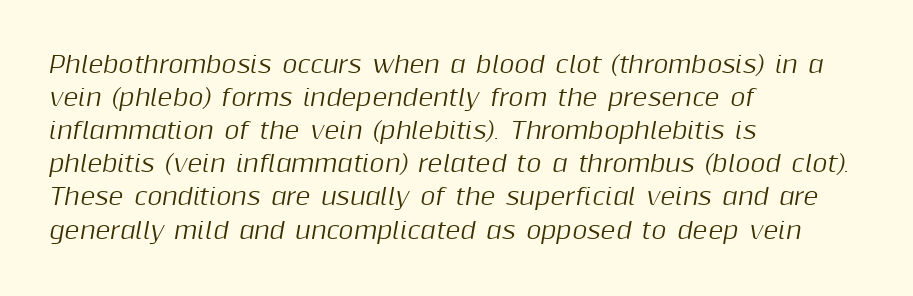
{"italic": "yes", "lean": "right", "slant_degrees": 10, "underline": "no", "align": "left", "line_spacing": "normal", "line_spacing_ratio": 1.44, "letter_spacing": "normal", "letter_spacing_em": 0.0, "glyph_px": 23}
